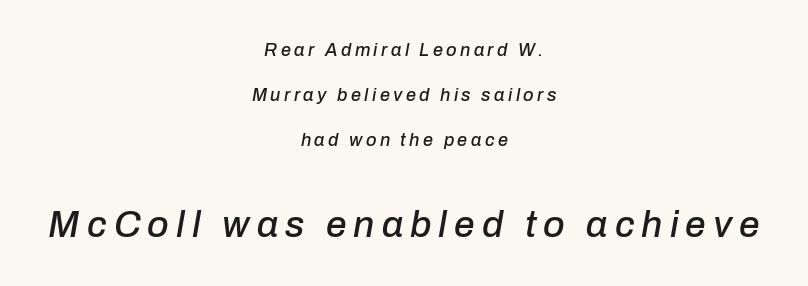
The space beneath each line is pristine and unruled. Short and long lines alike share a common midpoint. The space between consecutive lines is lavish. You get the small type first, then a jump to larger type. Slant detected: the letters are inclined.
